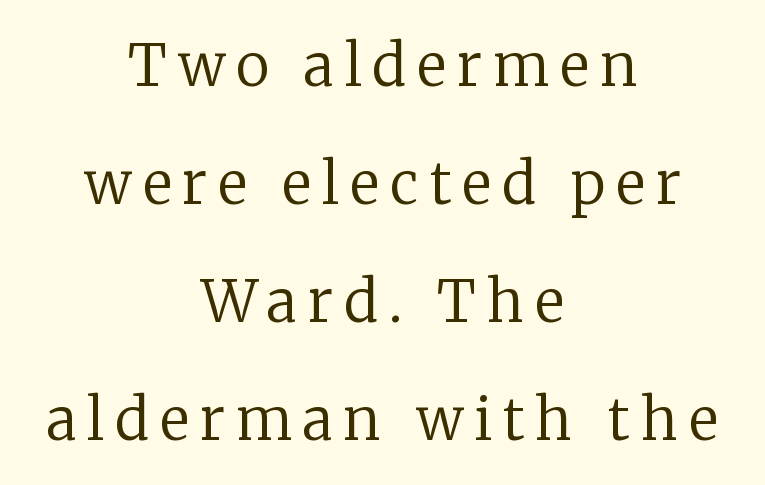
{"serif": "yes", "italic": "no", "bold": "no", "weight": "regular", "width": "normal", "stroke_contrast": "low", "x_height": "medium", "monospaced": "no", "underline": "no", "align": "center", "line_spacing": "loose", "line_spacing_ratio": 2.07, "glyph_px": 57}
